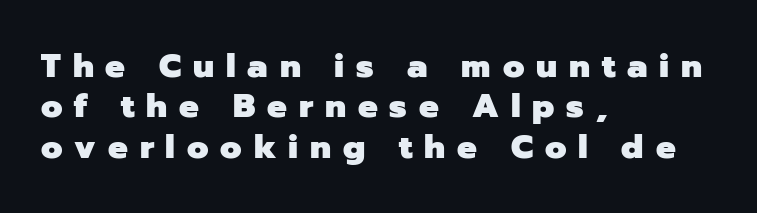
Q: Is the text bold? A: Yes.
Q: Is the text italic (slanted)? A: No, it is upright.
Q: Is the typeface a serif or a sans-serif typeface? A: Sans-serif.
Q: Is the text underlined? A: No.
Q: How is the paragraph aligned? A: Left-aligned.
Q: Is the spacing between letters normal or unusually wide? A: Unusually wide.
Q: Width (condensed, normal, or wide)? A: Normal.
Q: Stroke contrast? A: Low.
Q: x-height? A: Medium.
Q: Monospaced? A: No.
